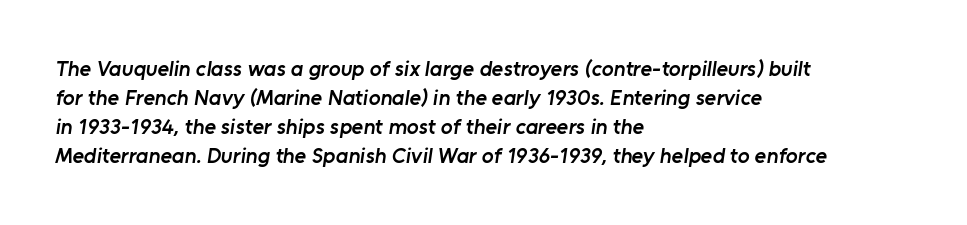
Characters follow at the spacing the type designer built in. Letters rest on an invisible, unmarked baseline. Notice how descenders clear the ascenders below comfortably — that's standard leading. These words are printed semibold, heavier than regular yet not bold.
